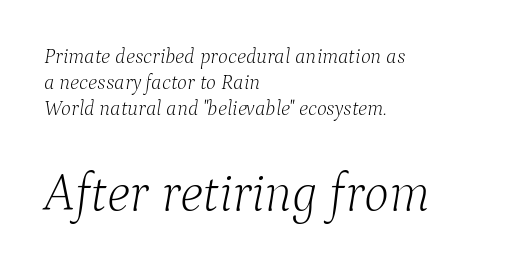
Character widths vary here, with narrow letters taking less room than wide ones. Reading down the block, your eye returns to a fixed left position each line. Does the bottom block carry the larger type? Yes, it does. Type style note: has serifs. The space directly below the letters is spotless. Tall strokes in this sample are angled rather than plumb.
